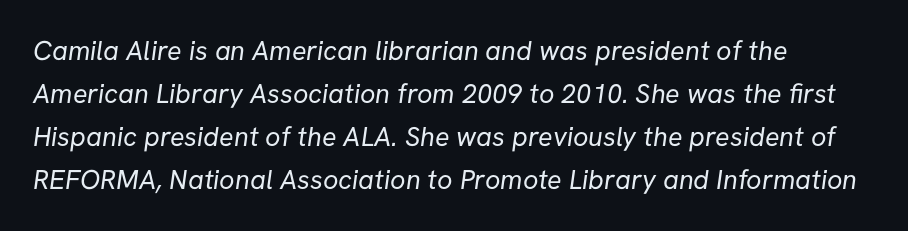
{"bold": "no", "underline": "no", "align": "left", "line_spacing": "normal", "line_spacing_ratio": 1.59, "letter_spacing": "normal", "letter_spacing_em": 0.0, "glyph_px": 27}
